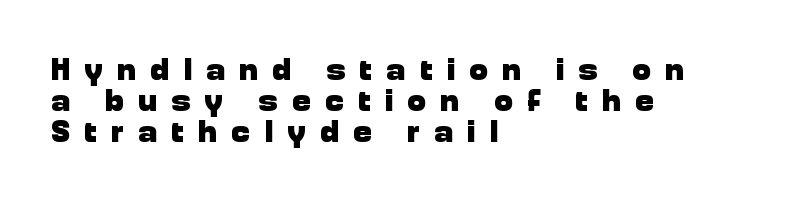
{"serif": "no", "italic": "no", "bold": "yes", "weight": "heavy", "width": "normal", "stroke_contrast": "low", "x_height": "medium", "monospaced": "no", "underline": "no", "align": "left", "line_spacing": "tight", "line_spacing_ratio": 1.0, "letter_spacing": "wide", "letter_spacing_em": 0.47, "glyph_px": 31}
